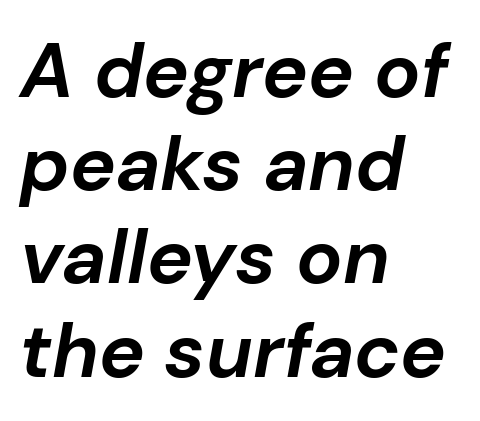
The image shows 77 px bold type, italic (leaning right); set left-aligned, line spacing 1.21x, normal letter spacing, not underlined; low stroke contrast and a medium x-height.
